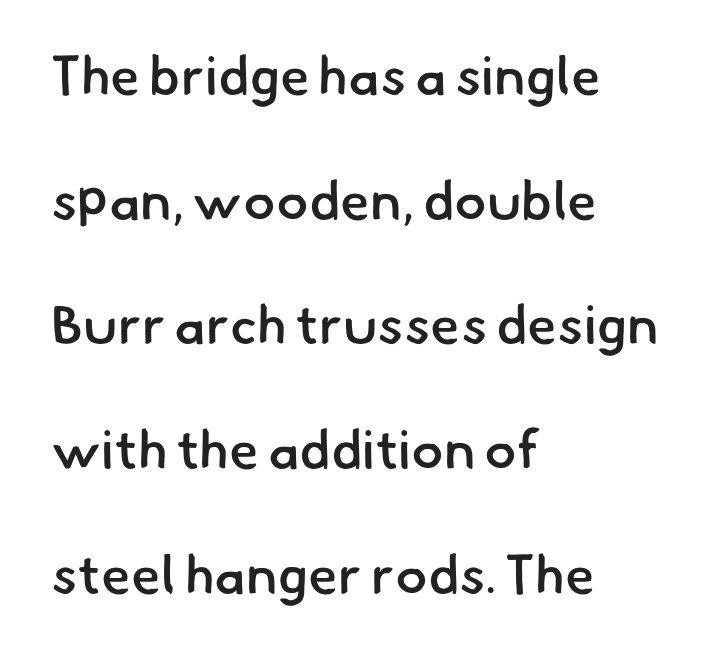
The image shows 54 px semibold sans-serif type; set left-aligned, loose line spacing (2.31x), normal letter spacing, not underlined; low stroke contrast and a small x-height.
